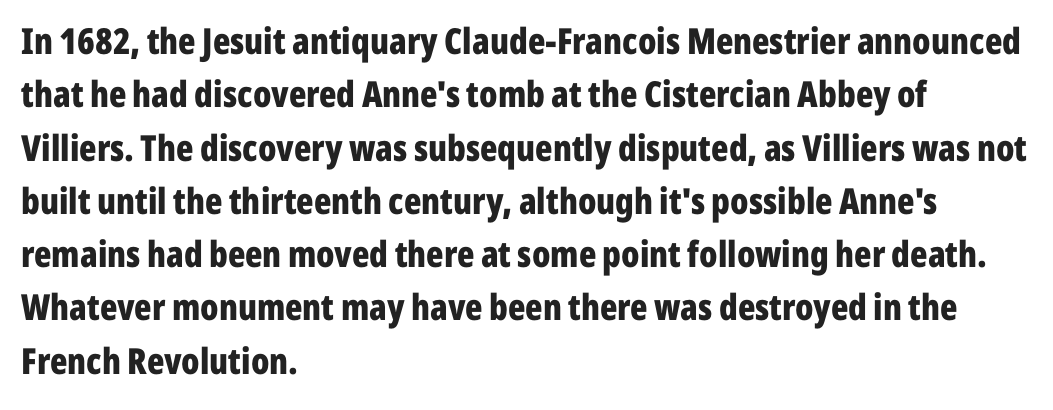
The image shows 36 px bold, condensed sans-serif type, upright; set left-aligned, normal line spacing (1.48x), normal letter spacing, not underlined; low stroke contrast and a medium x-height.
